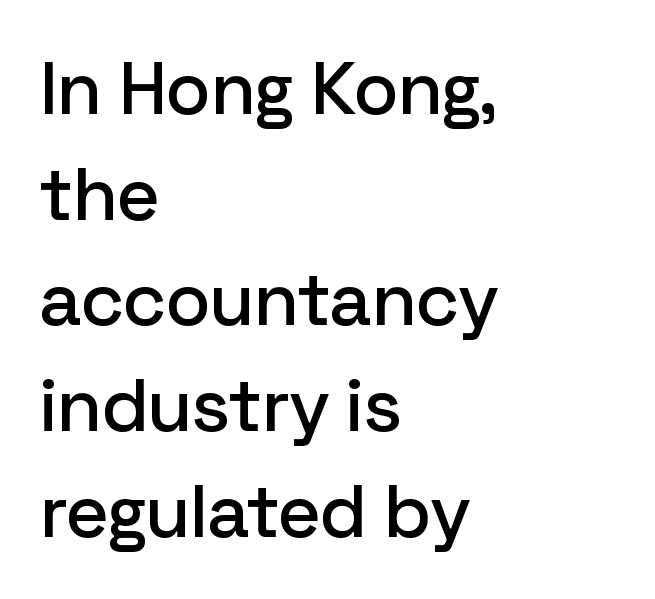
The image shows 75 px sans-serif type, upright; set left-aligned, normal line spacing (1.41x), normal letter spacing, not underlined; low stroke contrast and a medium x-height.
